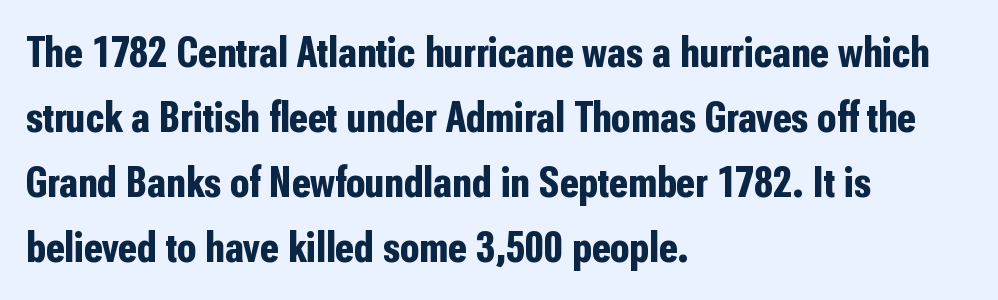
{"serif": "no", "italic": "no", "bold": "yes", "weight": "bold", "width": "condensed", "stroke_contrast": "low", "x_height": "medium", "monospaced": "no", "underline": "no", "align": "left", "line_spacing": "normal", "line_spacing_ratio": 1.48, "letter_spacing": "normal", "letter_spacing_em": 0.0, "glyph_px": 44}
